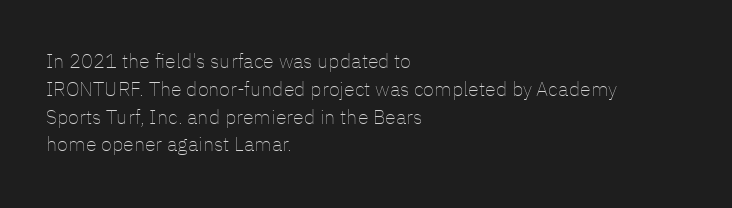
Q: Is the text bold? A: No.
Q: Is the text italic (slanted)? A: No, it is upright.
Q: Is the text underlined? A: No.
Q: How is the paragraph aligned? A: Left-aligned.
Q: Is the spacing between letters normal or unusually wide? A: Normal.
Q: Is the spacing between lines tight, normal or loose? A: Normal.
